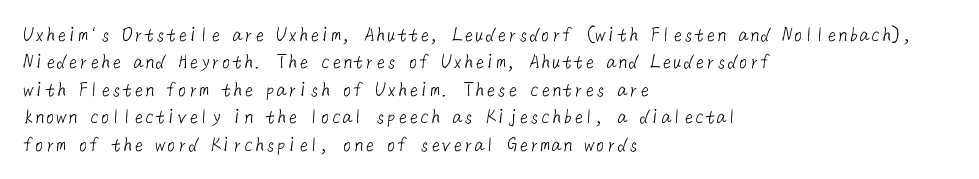
Students, note that the glyphs here touch the page at normal intervals. Honestly, the row spacing looks completely unremarkable. On a weight scale, this lands at 450 or below. Glance below the letters and you will spot only blank space.
